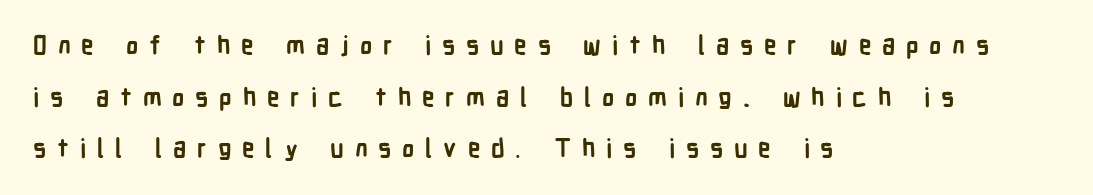
You'd pick this weight for a headline — it's a proper bold. The rag falls on the right side of this text block. Vertical spacing — loose. The face used here is rendered with a markedly widened letterfit.
